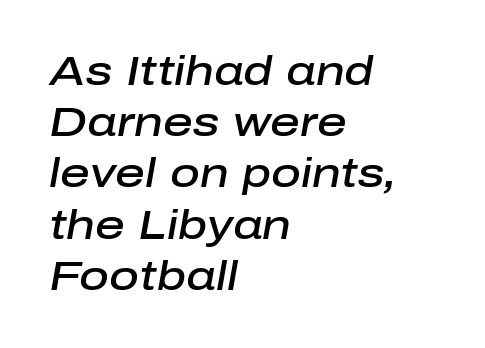
The image shows 41 px semibold type, italic (leaning right); set left-aligned, normal line spacing (1.25x), normal letter spacing, not underlined; low stroke contrast and a medium x-height.
